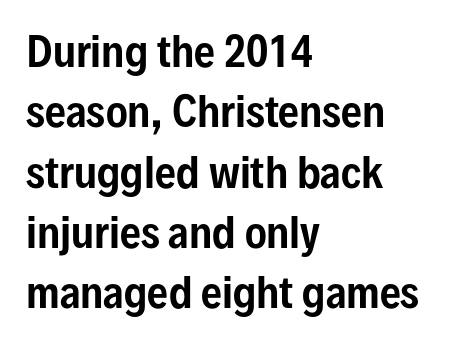
Inter-character spacing is left at the font's built-in metrics. I'd call this a sans setting — the letters go barefoot. Each line starts at the same left margin while the right side varies. The axis of the letterforms is exactly vertical. Any mark beneath the type? The region is blank. The passage shown is typed in a proportional face where columns would drift.
